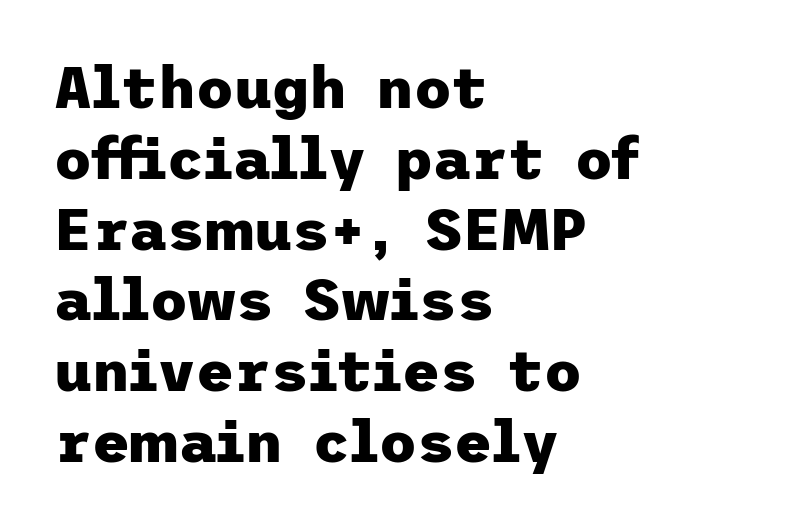
Anything drawn beneath the words? Only blank space. Bold? Absolutely — the strokes are thick and heavy. This sample uses an upright cut, with every glyph sitting square on the baseline. Default kerning and tracking; the words read as compact shapes. Which margin do the lines hug? The left one — the right edge is uneven.
